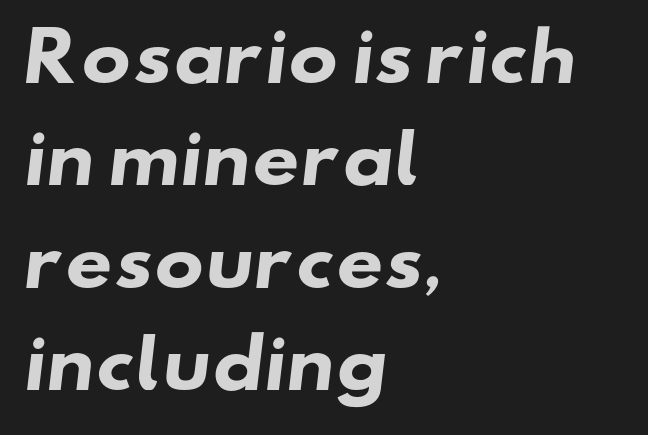
The image shows 66 px heavy, wide sans-serif type; set left-aligned, normal line spacing (1.55x), normal letter spacing, not underlined; low stroke contrast and a small x-height.
